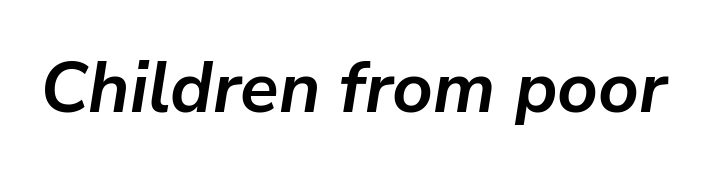
Does the lettering tilt? It does — this is italic. As a designer I'd log this as weight 700, bold. Beneath every word, the page is bare. The letters sit at their default tracking, neither squeezed nor spread. Character widths vary here, with narrow letters taking less room than wide ones.
